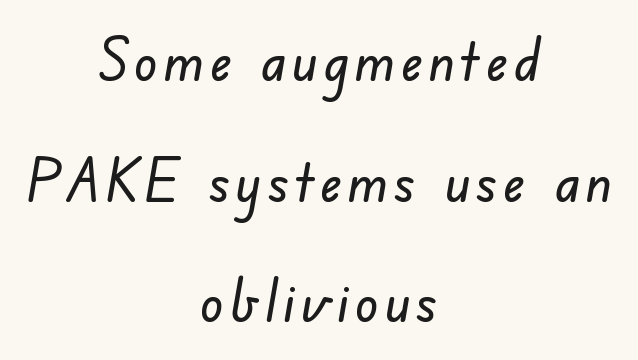
The image shows 58 px sans-serif type; set centered, loose line spacing (2.08x), not underlined; low stroke contrast and a small x-height.
